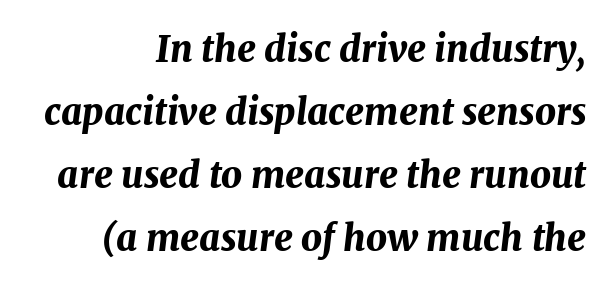
The image shows 36 px bold type, italic (leaning right); set line spacing 1.75x, normal letter spacing, not underlined; medium stroke contrast and a medium x-height.
